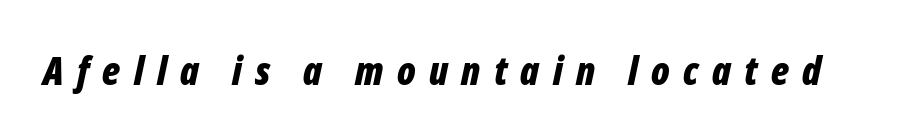
{"italic": "yes", "lean": "right", "slant_degrees": 12, "bold": "yes", "weight": "bold", "width": "condensed", "stroke_contrast": "low", "x_height": "medium", "monospaced": "no", "underline": "no", "letter_spacing": "wide", "letter_spacing_em": 0.34, "glyph_px": 39}
